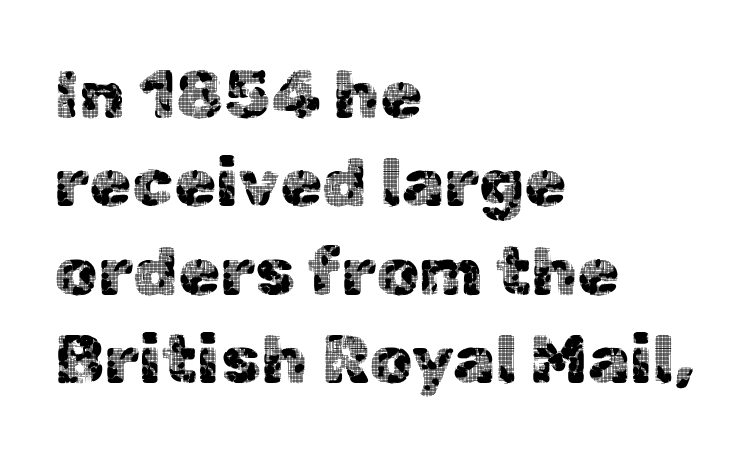
Casual observation: everything's shoved over to the left. You can tell it's not italic because the verticals are truly vertical. The vertical gap from one line to the next is medium. A typesetter would call this proportional, since set widths differ per character.
